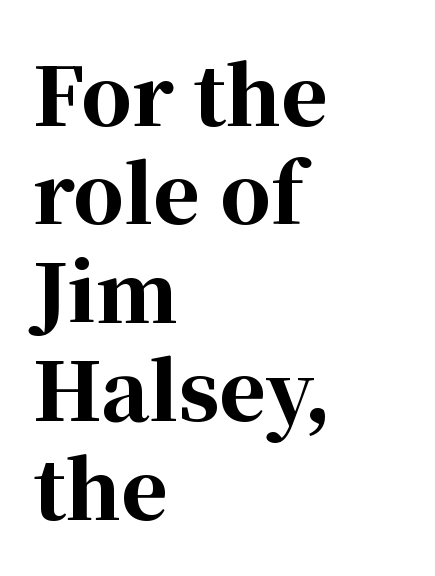
{"serif": "yes", "italic": "no", "bold": "yes", "weight": "bold", "width": "normal", "stroke_contrast": "high", "x_height": "medium", "monospaced": "no", "underline": "no", "align": "left", "line_spacing_ratio": 1.23, "letter_spacing": "normal", "letter_spacing_em": 0.0, "glyph_px": 80}
